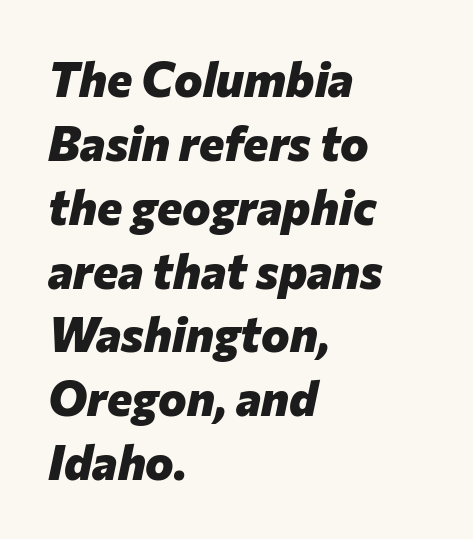
The image shows 48 px heavy type, italic (leaning right); set left-aligned, normal line spacing (1.33x), normal letter spacing, not underlined; low stroke contrast and a medium x-height.
